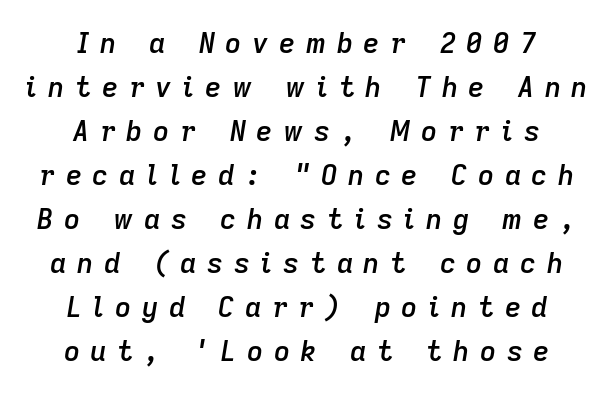
The image shows 28 px semibold type, italic (leaning right); set centered, normal line spacing (1.57x), unusually wide letter spacing (+0.38 em), not underlined; low stroke contrast and a medium x-height.
